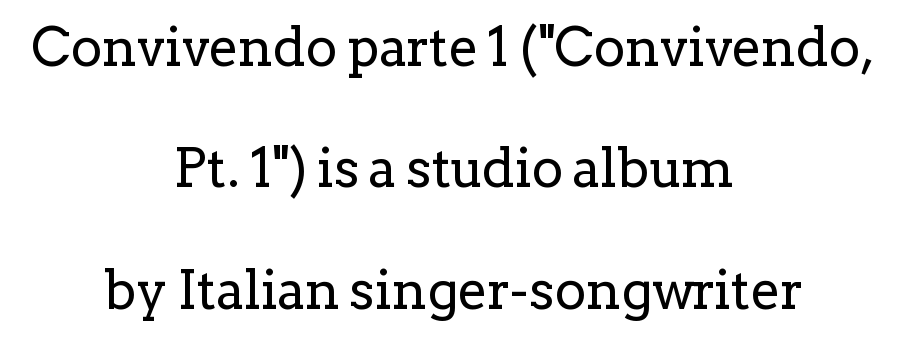
A student would call this center alignment; a typographer would say set centered. The letters advance in unequal steps, a hallmark of proportional type. Observe the serifs anchoring each vertical stroke in this sample. In terms of leading, this rendering errs on the spacious side. Each stroke keeps to a modest, everyday thickness or less.
